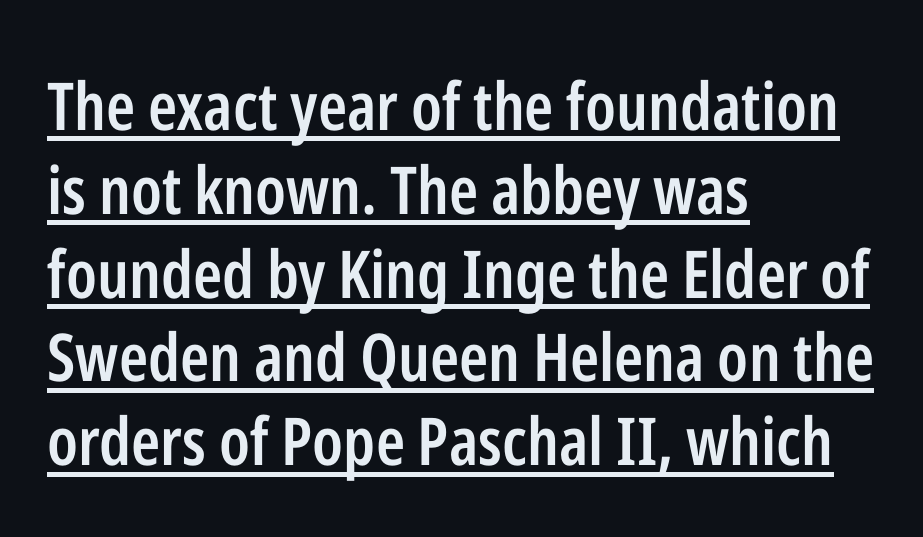
Q: Is the text bold? A: Semi-bold.
Q: Is the text italic (slanted)? A: No, it is upright.
Q: Is the typeface a serif or a sans-serif typeface? A: Sans-serif.
Q: Is the text underlined? A: Yes.
Q: How is the paragraph aligned? A: Left-aligned.
Q: Is the spacing between letters normal or unusually wide? A: Normal.
Q: Is the spacing between lines tight, normal or loose? A: Normal.
Q: Width (condensed, normal, or wide)? A: Condensed.
Q: Stroke contrast? A: Low.
Q: x-height? A: Medium.
Q: Monospaced? A: No.
